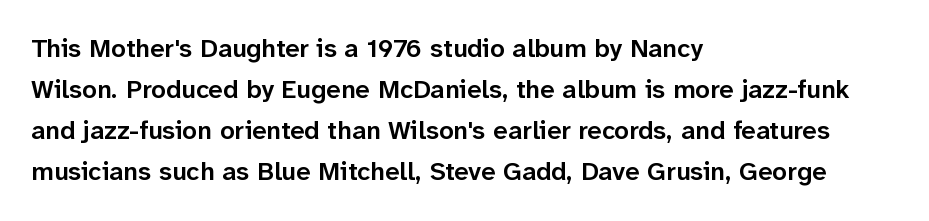
Q: Is the text bold? A: Semi-bold.
Q: Is the text italic (slanted)? A: No, it is upright.
Q: Is the text underlined? A: No.
Q: How is the paragraph aligned? A: Left-aligned.
Q: Is the spacing between letters normal or unusually wide? A: Normal.
Q: Is the spacing between lines tight, normal or loose? A: Normal.
